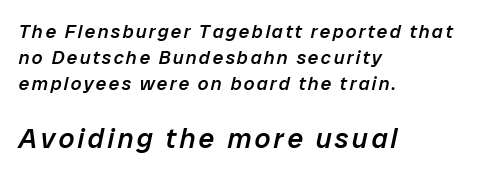
Q: Is the text bold? A: Semi-bold.
Q: Is the text italic (slanted)? A: Yes, it leans right by about 12 degrees.
Q: Is the text underlined? A: No.
Q: How is the paragraph aligned? A: Left-aligned.
Q: Is the spacing between lines tight, normal or loose? A: Normal.
Q: Which block of text is set in a larger size, the first (top) or the second (bottom)? A: The second (bottom) one.
Q: Width (condensed, normal, or wide)? A: Normal.
Q: Stroke contrast? A: Low.
Q: x-height? A: Medium.
Q: Monospaced? A: No.
